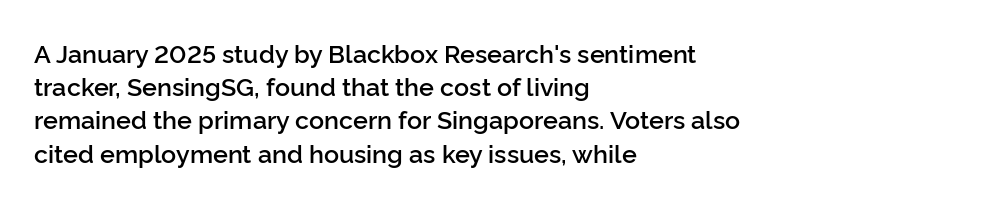
{"italic": "no", "bold": "semi", "underline": "no", "align": "left", "line_spacing": "normal", "line_spacing_ratio": 1.33, "letter_spacing": "normal", "letter_spacing_em": 0.0, "glyph_px": 25}
